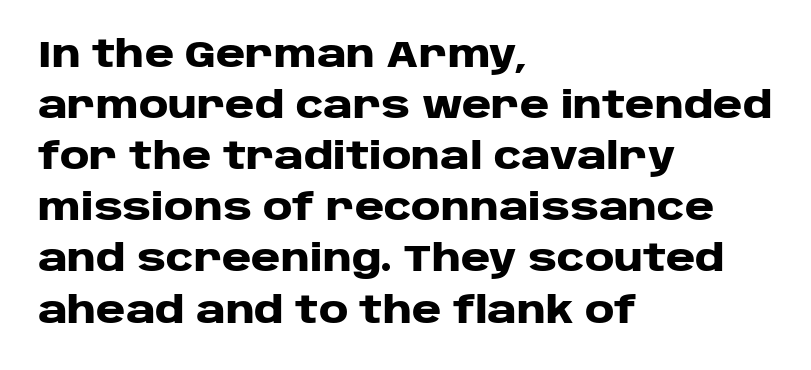
{"serif": "no", "italic": "no", "bold": "yes", "weight": "heavy", "width": "wide", "stroke_contrast": "low", "x_height": "large", "monospaced": "no", "underline": "no", "align": "left", "line_spacing": "normal", "line_spacing_ratio": 1.42, "letter_spacing": "normal", "letter_spacing_em": 0.0, "glyph_px": 36}
